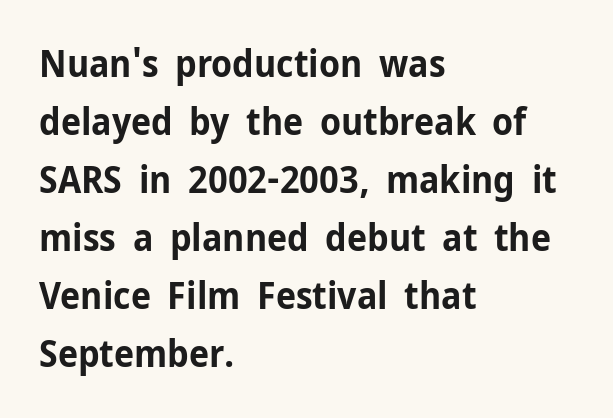
{"serif": "no", "italic": "no", "bold": "yes", "weight": "bold", "width": "normal", "stroke_contrast": "low", "x_height": "medium", "monospaced": "no", "underline": "no", "align": "left", "line_spacing": "normal", "line_spacing_ratio": 1.57, "letter_spacing": "normal", "letter_spacing_em": 0.0, "glyph_px": 37}
